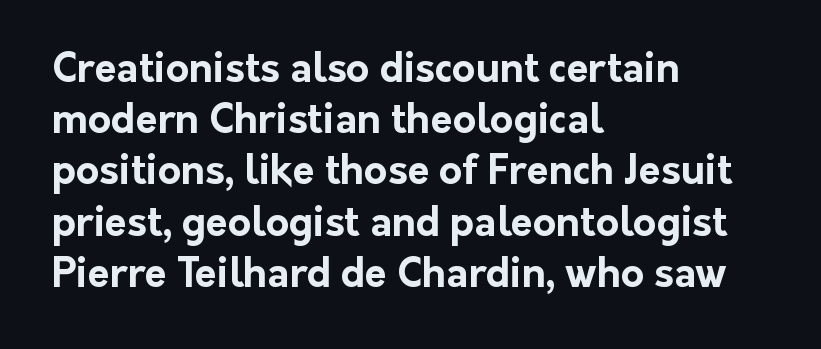
Q: Is the text bold? A: Yes.
Q: Is the text italic (slanted)? A: No, it is upright.
Q: Is the typeface a serif or a sans-serif typeface? A: Sans-serif.
Q: Is the text underlined? A: No.
Q: How is the paragraph aligned? A: Left-aligned.
Q: Is the spacing between letters normal or unusually wide? A: Normal.
Q: Is the spacing between lines tight, normal or loose? A: Normal.
Q: Width (condensed, normal, or wide)? A: Normal.
Q: Stroke contrast? A: Low.
Q: x-height? A: Medium.
Q: Monospaced? A: No.
